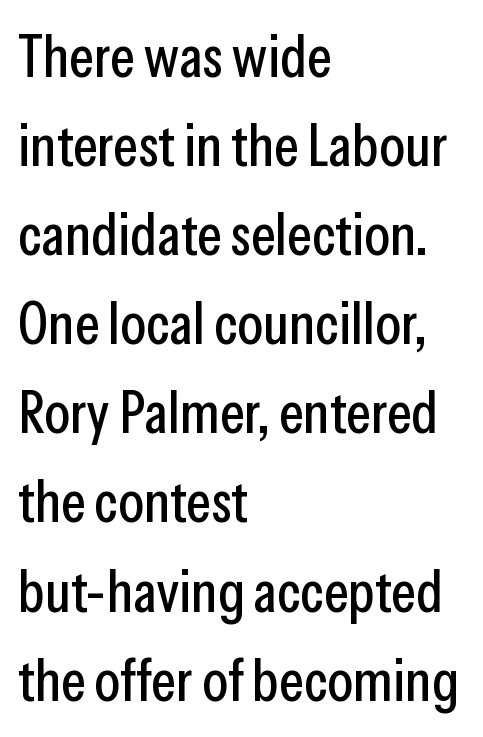
The image shows 59 px condensed sans-serif type, upright; set left-aligned, normal line spacing (1.51x), normal letter spacing, not underlined; low stroke contrast and a medium x-height.
